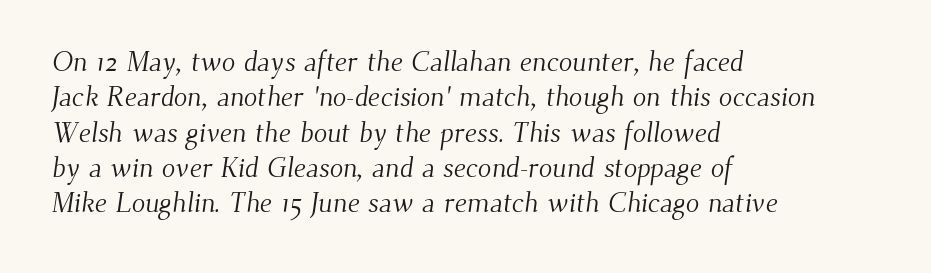
The glyphs are unaccompanied by any horizontal stroke below them. Each letter keeps its own natural width here, so spacing adapts to shape. The leading is moderate, giving the passage an even texture. Each letter's strokes conclude with small projecting serifs.
